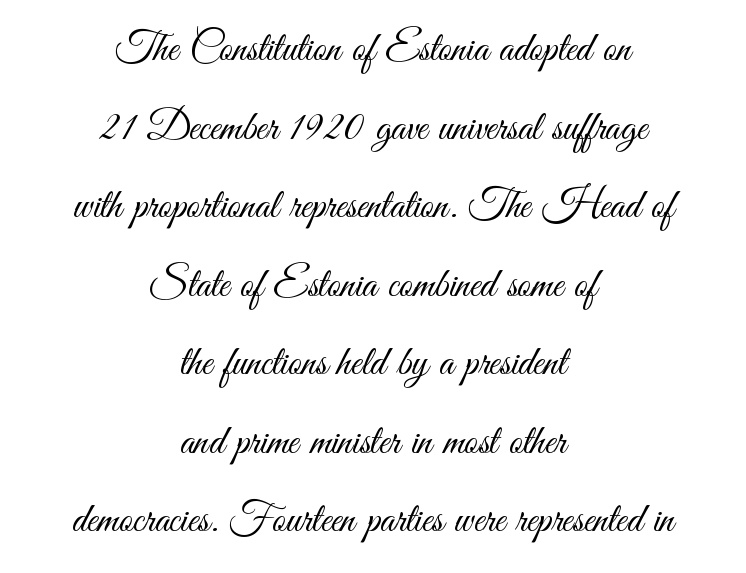
{"serif": "no", "bold": "no", "weight": "light", "width": "condensed", "stroke_contrast": "medium", "x_height": "small", "monospaced": "no", "underline": "no", "align": "center", "line_spacing_ratio": 1.87, "letter_spacing": "normal", "letter_spacing_em": 0.0, "glyph_px": 42}
